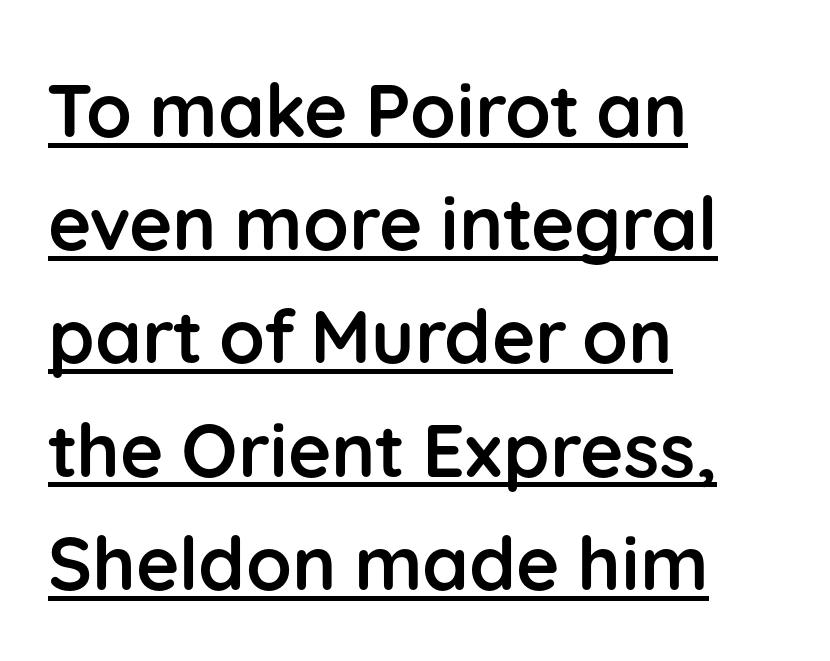
How are the letters spaced? Ordinarily, with no added tracking. In CSS terms this would be text-align: left. The characters look thick and weighty, a clear bold. Spacing verdict: proportional, widths tailored to each character. Look at the bottom of the vertical strokes: they stop flat, with no serifs.
